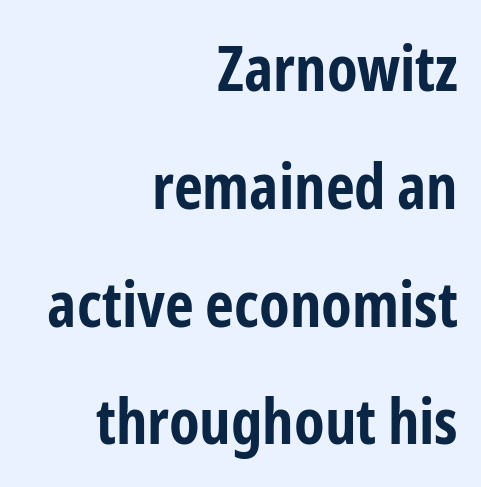
The image shows 63 px bold, condensed sans-serif type, upright; set right-aligned, line spacing 1.87x, normal letter spacing, not underlined; low stroke contrast and a medium x-height.
